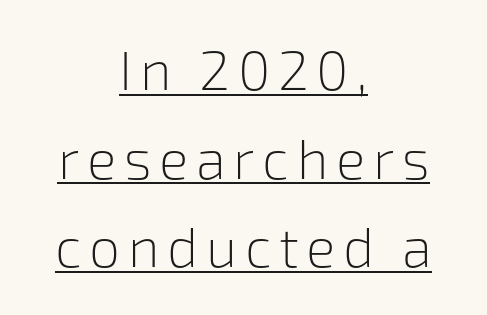
The image shows 55 px light sans-serif type, upright; set centered, normal line spacing (1.61x), underlined; low stroke contrast and a medium x-height.
